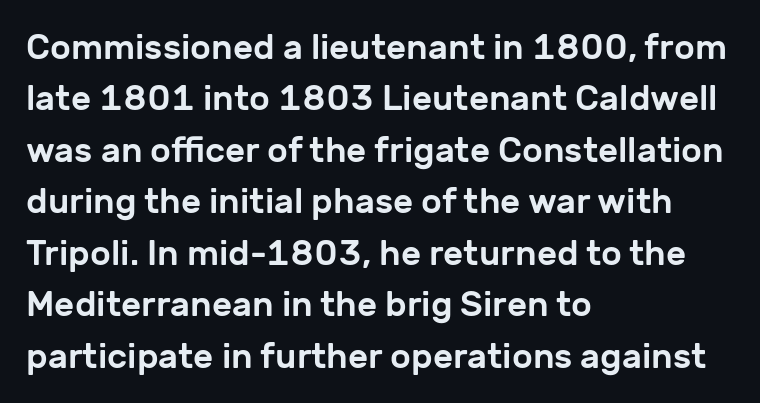
These lines keep a tight, regular rhythm from letter to letter. Teacher's note: observe the even left margin — that is flush-left alignment. Check the space under the baseline: it is left empty. Each letter's strokes conclude bluntly, with no projecting serifs. Is this a fixed-width face? No — the glyphs have proportional, varying widths.
